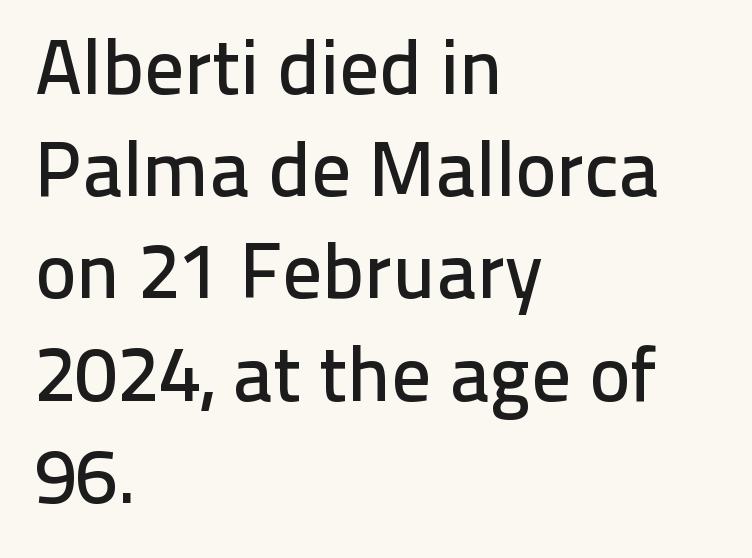
To sum up the face: it is a sans, with no serifs. Upright lettering throughout. Proportional: the letters do not fall into vertical columns. Students, note that the glyphs here touch the page at normal intervals.
